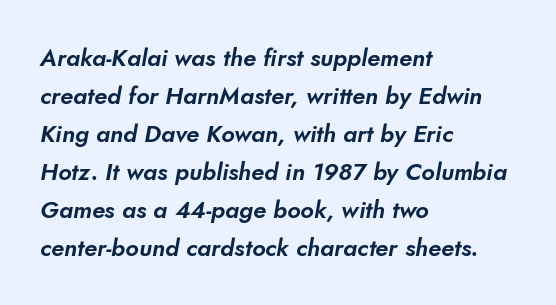
Characters follow at the spacing the type designer built in. Does the leading feel generous? No, just average. Quick note: underline off. The paragraph shown leans on its left margin.
